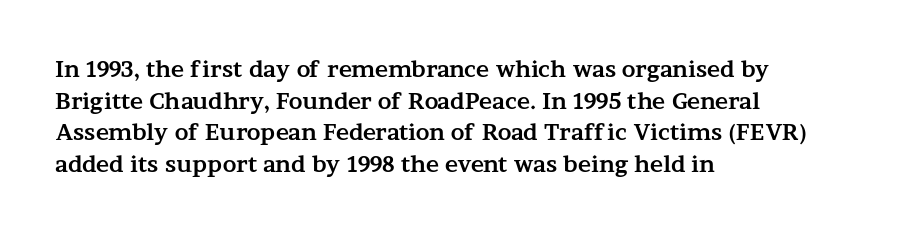
Q: Is the text bold? A: Yes.
Q: Is the text italic (slanted)? A: No, it is upright.
Q: Is the text underlined? A: No.
Q: How is the paragraph aligned? A: Left-aligned.
Q: Is the spacing between letters normal or unusually wide? A: Normal.
Q: Is the spacing between lines tight, normal or loose? A: Normal.
